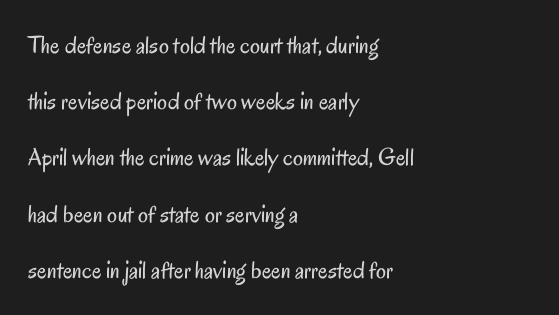
{"italic": "no", "bold": "no", "underline": "no", "align": "left", "line_spacing": "loose", "line_spacing_ratio": 2.25, "letter_spacing": "normal", "letter_spacing_em": 0.0, "glyph_px": 25}
